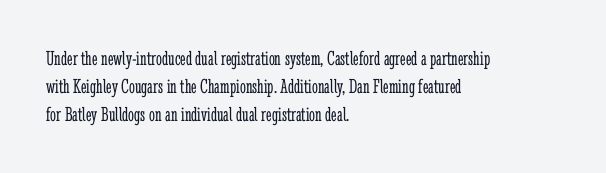
Q: Is the text bold? A: No.
Q: Is the text italic (slanted)? A: No, it is upright.
Q: Is the text underlined? A: No.
Q: How is the paragraph aligned? A: Left-aligned.
Q: Is the spacing between letters normal or unusually wide? A: Normal.
Q: Is the spacing between lines tight, normal or loose? A: Normal.
